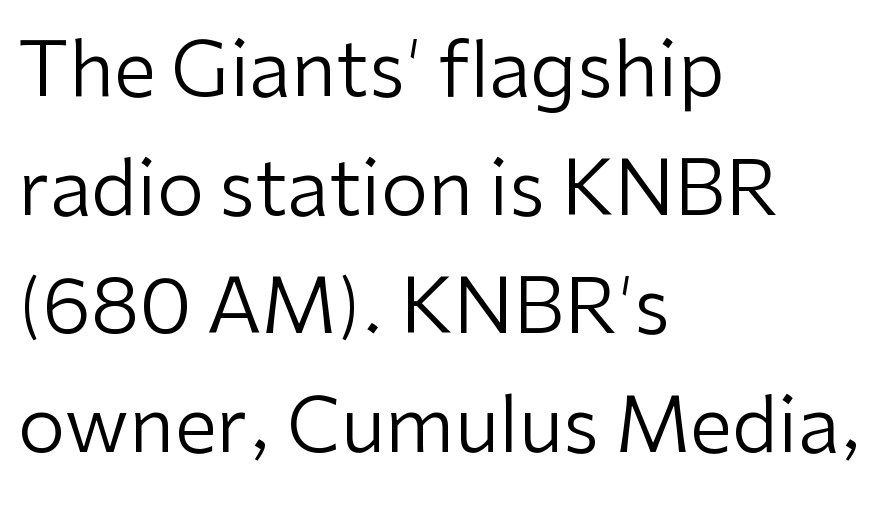
{"serif": "no", "italic": "no", "bold": "no", "weight": "regular", "width": "normal", "stroke_contrast": "low", "x_height": "medium", "monospaced": "no", "underline": "no", "align": "left", "line_spacing": "normal", "line_spacing_ratio": 1.56, "letter_spacing": "normal", "letter_spacing_em": 0.0, "glyph_px": 76}
